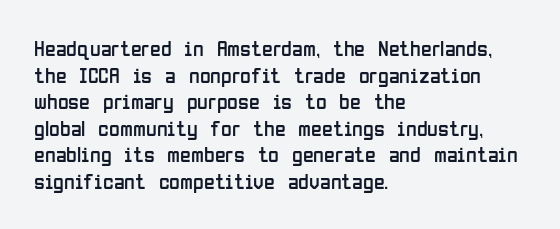
{"italic": "no", "bold": "no", "underline": "no", "align": "left", "line_spacing_ratio": 1.21, "letter_spacing": "normal", "letter_spacing_em": 0.0, "glyph_px": 22}
